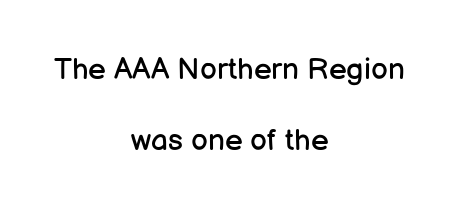
The letters carry no serifs — their stems end cleanly without finishing strokes. Character widths vary here, with narrow letters taking less room than wide ones. Quick note: not italic, upright. Compared with typical body copy, the letter spacing here is the same. The zone under the glyphs is completely vacant. The typesetting does not lean heavy: it is not bold.
